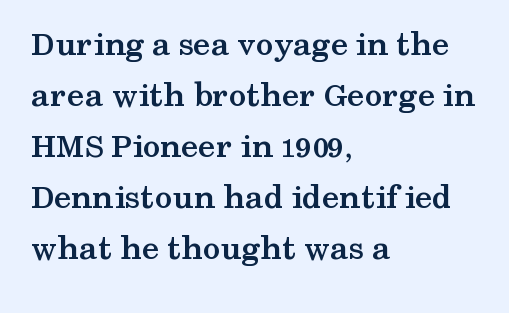
If you measured baseline to baseline, you'd find a middling distance. This rendering uses left alignment, leaving the right contour irregular. A roman cut, with each character standing at attention. Lines of text with bare space underneath. Spacing verdict: proportional, widths tailored to each character.
